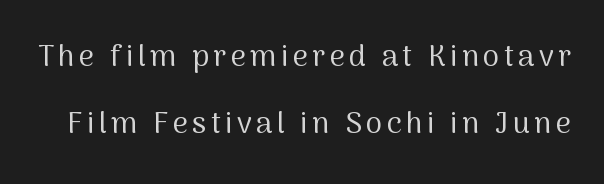
The image shows 30 px regular-weight sans-serif type, upright; set loose line spacing (2.24x), not underlined; medium stroke contrast and a medium x-height.
